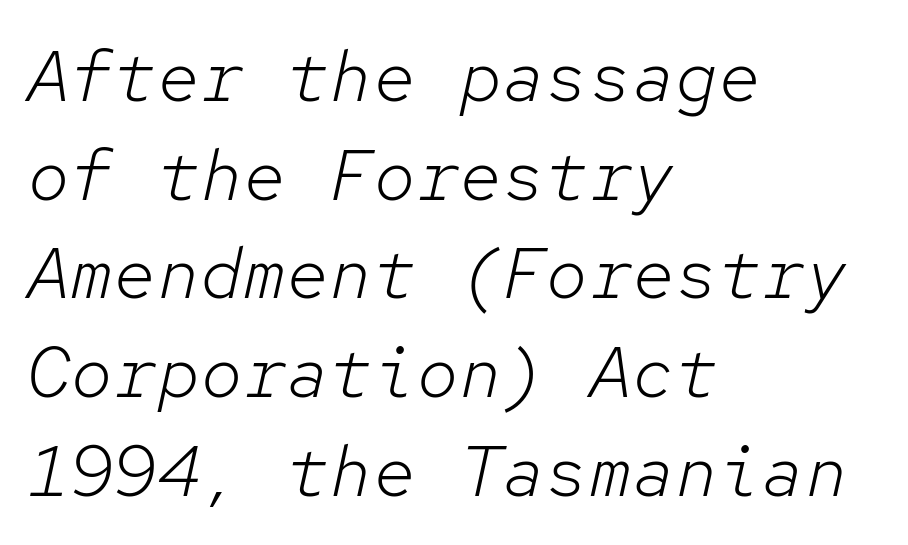
{"italic": "yes", "lean": "right", "slant_degrees": 12, "bold": "no", "weight": "light", "width": "normal", "stroke_contrast": "low", "x_height": "medium", "monospaced": "yes", "underline": "no", "align": "left", "line_spacing": "normal", "line_spacing_ratio": 1.37, "letter_spacing": "normal", "letter_spacing_em": 0.0, "glyph_px": 72}
